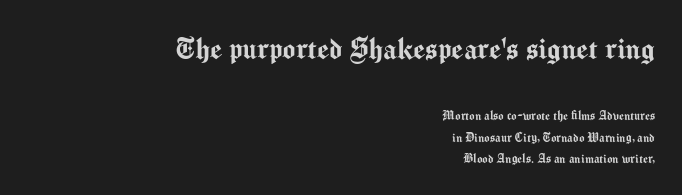
{"serif": "no", "italic": "no", "width": "normal", "stroke_contrast": "medium", "x_height": "medium", "monospaced": "no", "underline": "no", "align": "right", "line_spacing": "normal", "line_spacing_ratio": 1.55, "letter_spacing": "normal", "letter_spacing_em": 0.0, "larger_block": "first", "size_ratio": 2.43, "glyph_px": 34}
